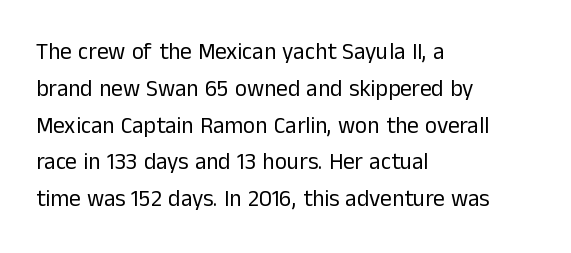
{"italic": "no", "bold": "no", "underline": "no", "align": "left", "line_spacing": "normal", "line_spacing_ratio": 1.6, "letter_spacing": "normal", "letter_spacing_em": 0.0, "glyph_px": 23}
